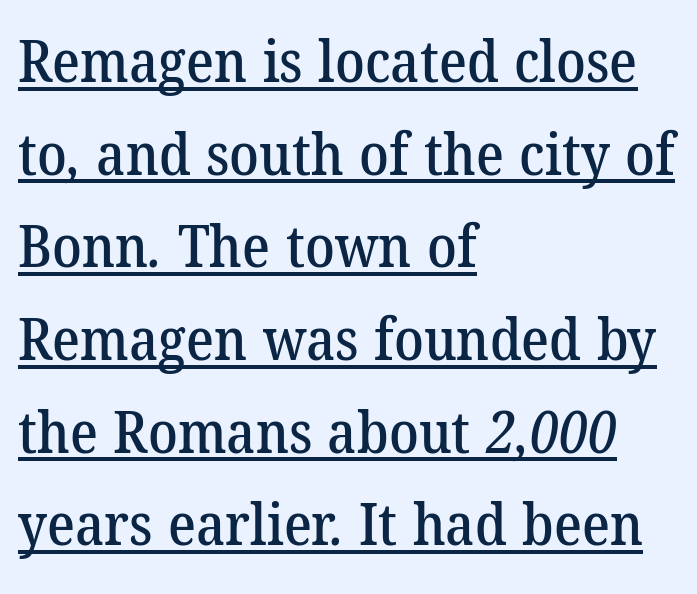
{"serif": "yes", "width": "normal", "stroke_contrast": "low", "x_height": "medium", "monospaced": "no", "underline": "yes", "align": "left", "line_spacing": "normal", "line_spacing_ratio": 1.57, "letter_spacing": "normal", "letter_spacing_em": 0.0, "glyph_px": 59}
